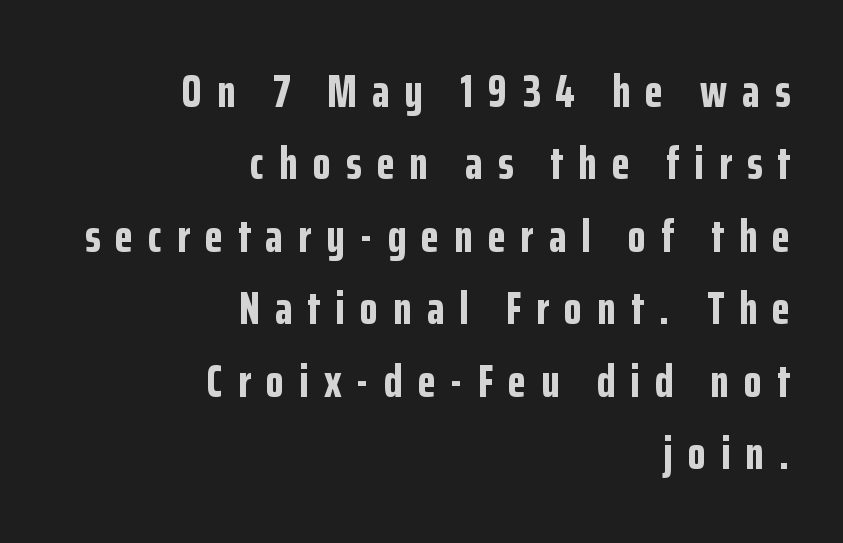
The image shows 47 px bold, condensed sans-serif type, upright; set right-aligned, normal line spacing (1.54x), unusually wide letter spacing (+0.32 em), not underlined; low stroke contrast and a medium x-height.
